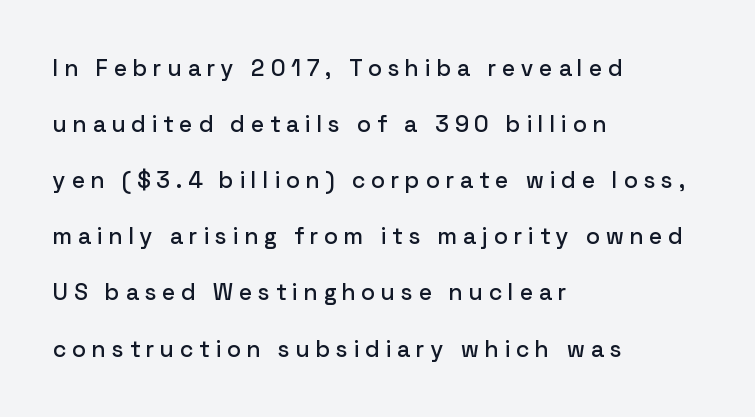
Successive baselines arrive slowly, with a big drop between each. Descender tails drop into unmarked territory. What stands out about the letter spacing? Its width — letters are far apart. Italic? Not at all — the glyphs are vertical. Does the copy run flush right? No — it runs flush left.
